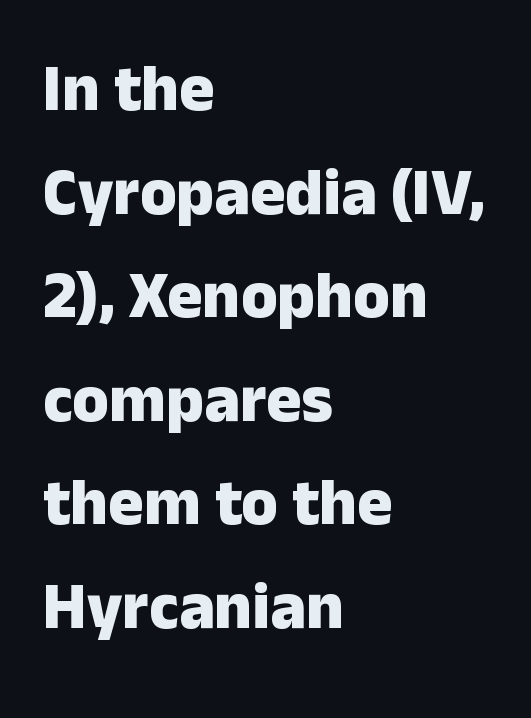
Q: Is the text bold? A: Yes.
Q: Is the text italic (slanted)? A: No, it is upright.
Q: Is the typeface a serif or a sans-serif typeface? A: Sans-serif.
Q: Is the text underlined? A: No.
Q: How is the paragraph aligned? A: Left-aligned.
Q: Is the spacing between letters normal or unusually wide? A: Normal.
Q: Is the spacing between lines tight, normal or loose? A: Normal.
Q: Width (condensed, normal, or wide)? A: Normal.
Q: Stroke contrast? A: Low.
Q: x-height? A: Medium.
Q: Monospaced? A: No.
